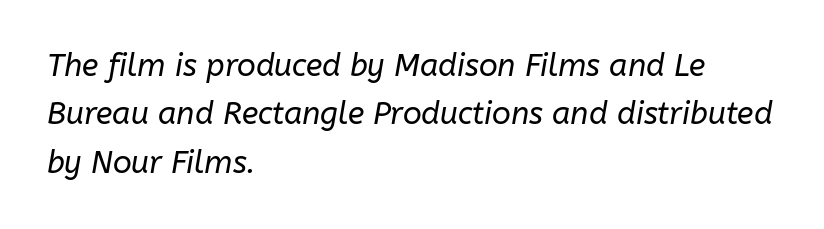
Spacing verdict: proportional, widths tailored to each character. No letter is thick-stroked: the sample isn't bold. The zone under the glyphs is completely vacant. The rag falls on the right side of this text block. Evenly set lines give the paragraph a standard silhouette. Emphasis-style slanted type is in use.
